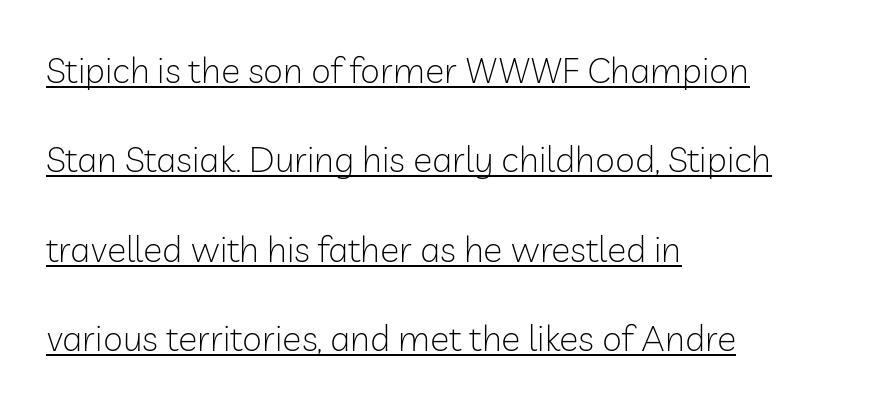
Q: Is the text bold? A: No.
Q: Is the text italic (slanted)? A: No, it is upright.
Q: Is the typeface a serif or a sans-serif typeface? A: Sans-serif.
Q: Is the text underlined? A: Yes.
Q: How is the paragraph aligned? A: Left-aligned.
Q: Is the spacing between letters normal or unusually wide? A: Normal.
Q: Is the spacing between lines tight, normal or loose? A: Loose.
Q: Width (condensed, normal, or wide)? A: Normal.
Q: Stroke contrast? A: Low.
Q: x-height? A: Medium.
Q: Monospaced? A: No.
